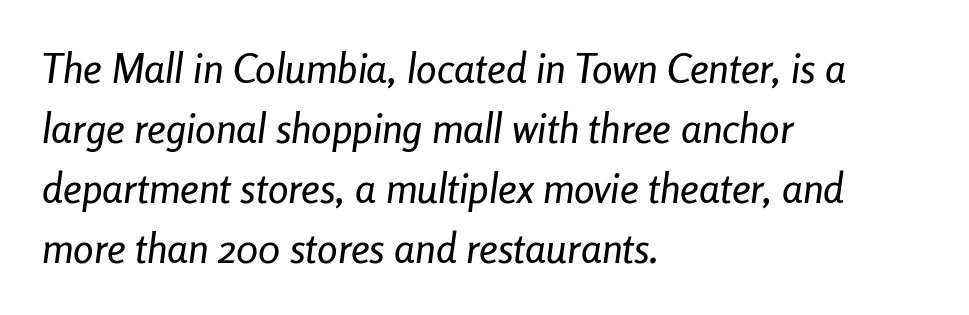
Q: Is the text italic (slanted)? A: Yes, it leans right by about 8 degrees.
Q: Is the text underlined? A: No.
Q: How is the paragraph aligned? A: Left-aligned.
Q: Is the spacing between letters normal or unusually wide? A: Normal.
Q: Is the spacing between lines tight, normal or loose? A: Normal.
Q: Width (condensed, normal, or wide)? A: Condensed.
Q: Stroke contrast? A: Low.
Q: x-height? A: Medium.
Q: Monospaced? A: No.
